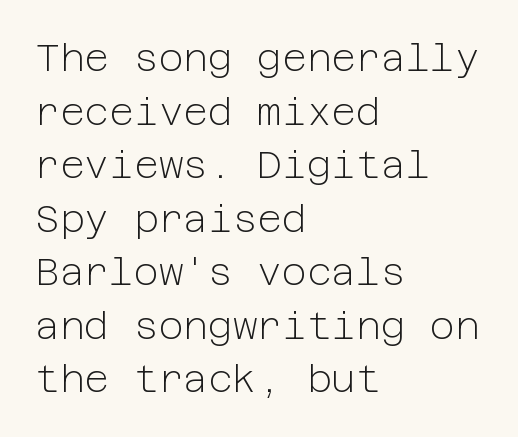
The image shows 38 px light sans-serif type, upright; set left-aligned, normal line spacing (1.41x), normal letter spacing, not underlined; low stroke contrast and a medium x-height.
